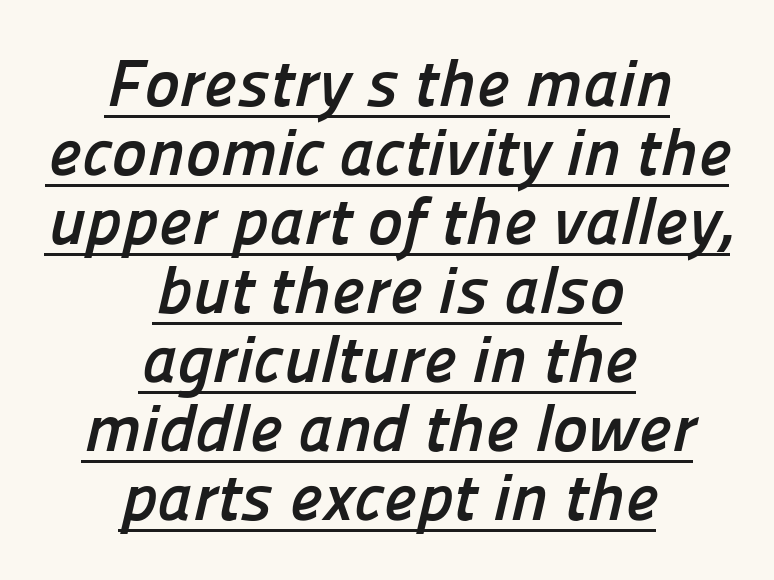
Q: Is the text bold? A: Yes.
Q: Is the typeface a serif or a sans-serif typeface? A: Sans-serif.
Q: Is the text underlined? A: Yes.
Q: How is the paragraph aligned? A: Centered.
Q: Is the spacing between letters normal or unusually wide? A: Normal.
Q: Is the spacing between lines tight, normal or loose? A: Tight.
Q: Width (condensed, normal, or wide)? A: Normal.
Q: Stroke contrast? A: Low.
Q: x-height? A: Medium.
Q: Monospaced? A: No.
